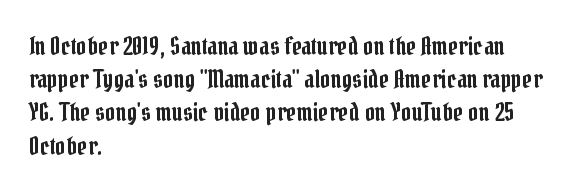
The image shows 25 px text type, upright; set left-aligned, normal line spacing (1.33x), normal letter spacing, not underlined.
